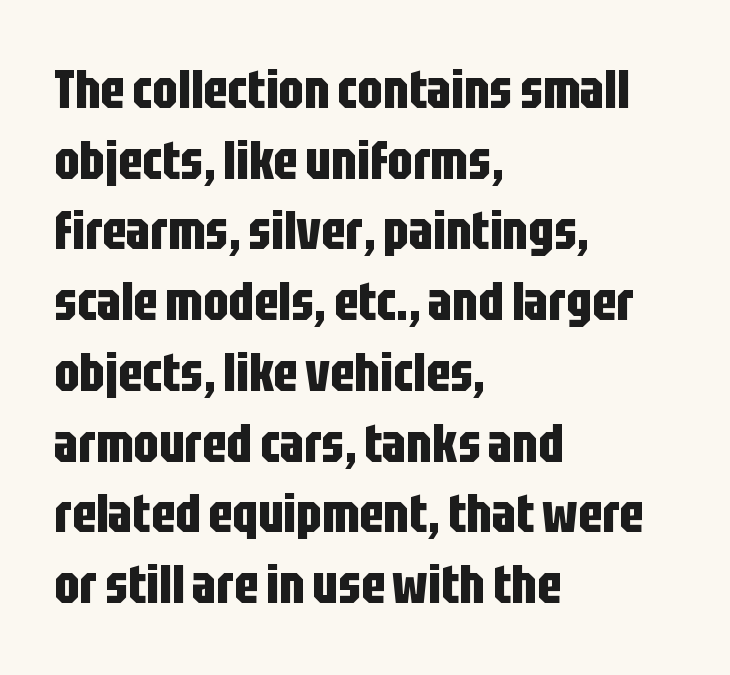
Q: Is the text bold? A: Yes.
Q: Is the text italic (slanted)? A: No, it is upright.
Q: Is the typeface a serif or a sans-serif typeface? A: Sans-serif.
Q: Is the text underlined? A: No.
Q: How is the paragraph aligned? A: Left-aligned.
Q: Is the spacing between letters normal or unusually wide? A: Normal.
Q: Is the spacing between lines tight, normal or loose? A: Normal.
Q: Width (condensed, normal, or wide)? A: Condensed.
Q: Stroke contrast? A: Low.
Q: x-height? A: Large.
Q: Monospaced? A: No.
